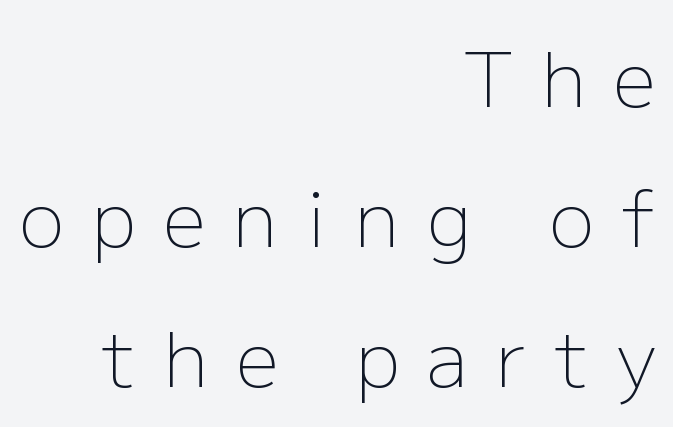
The lettering stays uniformly vertical, giving the passage a roman look. The text block is weighted toward the right margin, trailing off unevenly leftward. The space beneath each line is pristine and unruled. Is the type heavy? It reads as light-to-regular instead.
